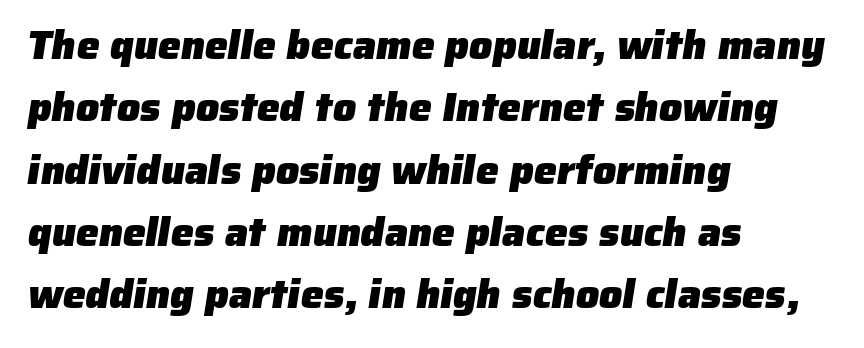
{"serif": "no", "bold": "yes", "weight": "heavy", "width": "normal", "stroke_contrast": "low", "x_height": "medium", "monospaced": "no", "underline": "no", "align": "left", "line_spacing": "normal", "line_spacing_ratio": 1.52, "letter_spacing": "normal", "letter_spacing_em": 0.0, "glyph_px": 41}
